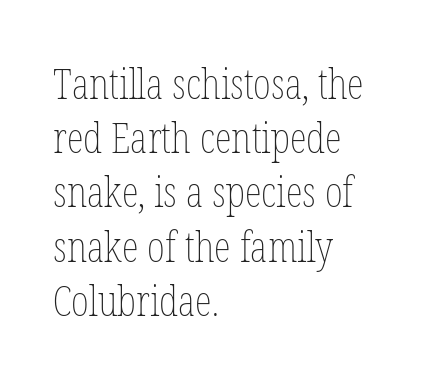
Rows of type keep a routine distance in the vertical direction. This sample is left-justified, so line endings fall wherever the words run out. Quick note: not italic, upright. These glyphs show unthickened strokes, regular width or finer.
